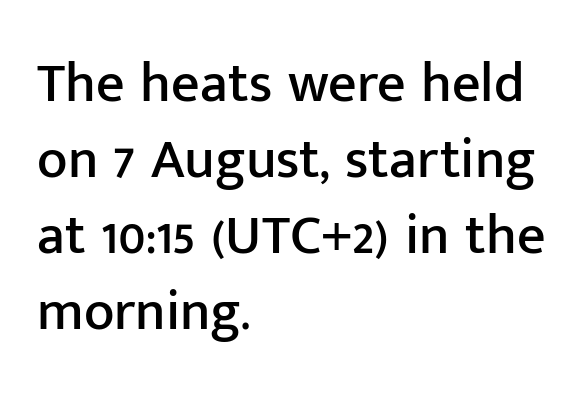
Is there much room between lines? A standard amount, neither cramped nor airy. All the whitespace from short lines collects on the right. To sum up the face: it is a sans, with no serifs. Does the lettering tilt? It doesn't — this is upright. Here the glyphs are tracked normally, forming tight word shapes.
